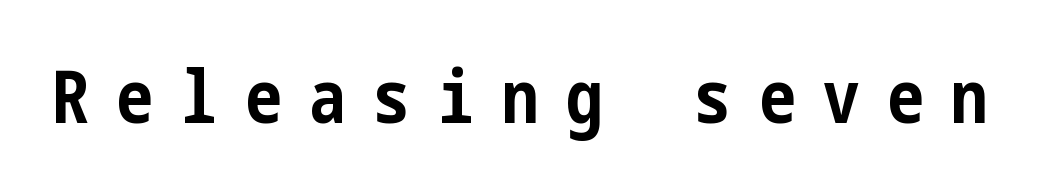
The rendering uses a bold face; every stroke is thick and dark. Does the type have serifs? No, each stem ends abruptly. The words here are not underlined. The type is letterspaced generously, with wide tracking.
